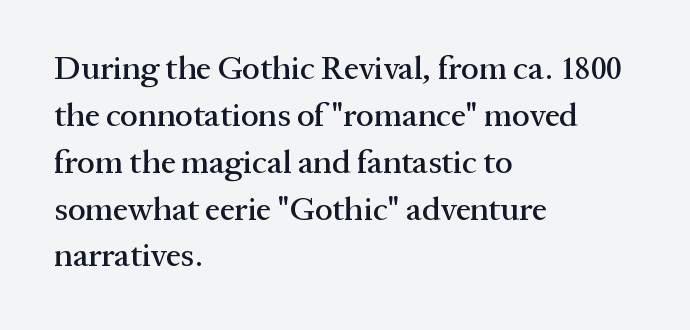
The image shows 33 px serif type, upright; set left-aligned, normal line spacing (1.42x), normal letter spacing, not underlined; medium stroke contrast and a medium x-height.
